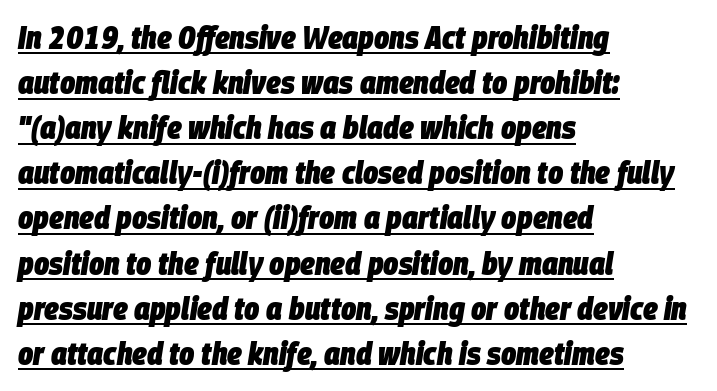
The image shows 32 px heavy, condensed type, italic (leaning right); set left-aligned, normal line spacing (1.41x), normal letter spacing, underlined; low stroke contrast and a large x-height.
